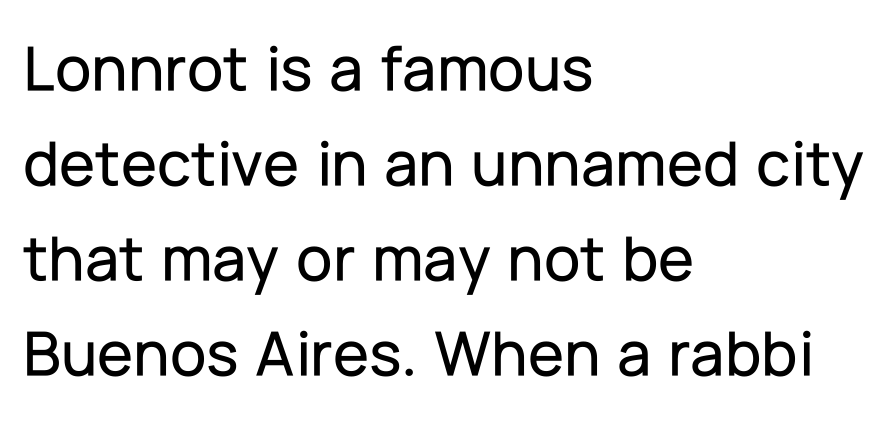
{"serif": "no", "italic": "no", "width": "normal", "stroke_contrast": "low", "x_height": "medium", "monospaced": "no", "underline": "no", "align": "left", "line_spacing": "normal", "line_spacing_ratio": 1.44, "letter_spacing": "normal", "letter_spacing_em": 0.0, "glyph_px": 66}
